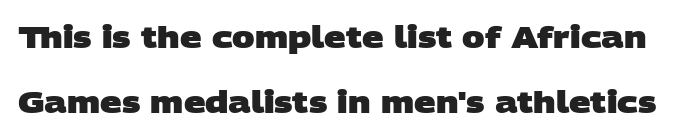
Q: Is the text bold? A: Yes.
Q: Is the typeface a serif or a sans-serif typeface? A: Sans-serif.
Q: Is the text underlined? A: No.
Q: Is the spacing between letters normal or unusually wide? A: Normal.
Q: Is the spacing between lines tight, normal or loose? A: Loose.
Q: Width (condensed, normal, or wide)? A: Wide.
Q: Stroke contrast? A: Low.
Q: x-height? A: Large.
Q: Monospaced? A: No.
